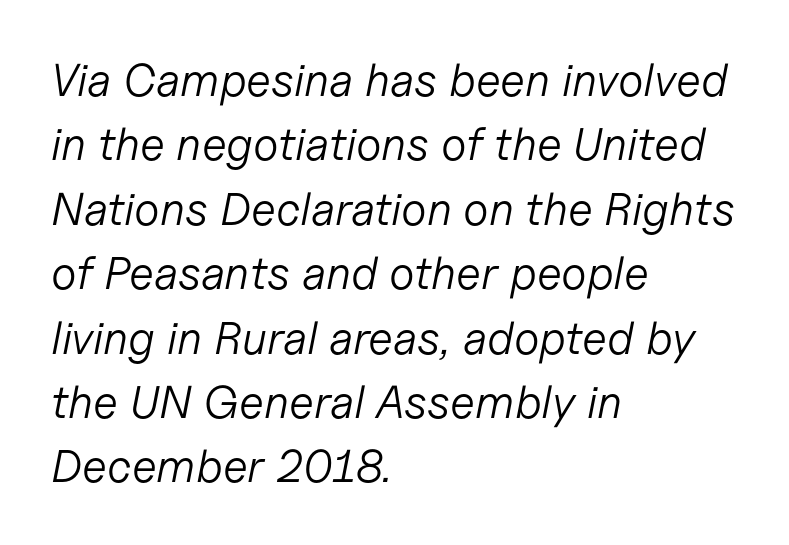
Q: Is the text bold? A: No.
Q: Is the text italic (slanted)? A: Yes, it leans right by about 11 degrees.
Q: Is the text underlined? A: No.
Q: How is the paragraph aligned? A: Left-aligned.
Q: Is the spacing between letters normal or unusually wide? A: Normal.
Q: Is the spacing between lines tight, normal or loose? A: Normal.
Q: Width (condensed, normal, or wide)? A: Normal.
Q: Stroke contrast? A: Low.
Q: x-height? A: Medium.
Q: Monospaced? A: No.
